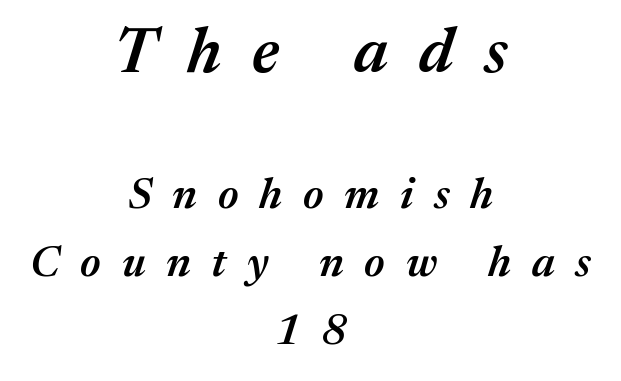
{"italic": "yes", "lean": "right", "slant_degrees": 17, "bold": "semi", "weight": "semibold", "width": "normal", "stroke_contrast": "medium", "x_height": "medium", "monospaced": "no", "underline": "no", "align": "center", "line_spacing": "normal", "line_spacing_ratio": 1.58, "letter_spacing": "wide", "letter_spacing_em": 0.48, "larger_block": "first", "size_ratio": 1.49, "glyph_px": 64}
